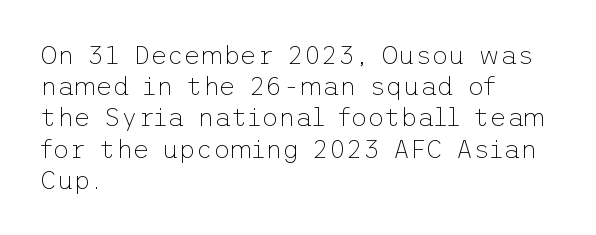
One-word summary of the alignment: left. In terms of letterspacing, this is plain default setting. The words here are not underlined. The characters are drawn with everyday or finer stroke widths. The letters stand straight up with perfectly vertical stems.
